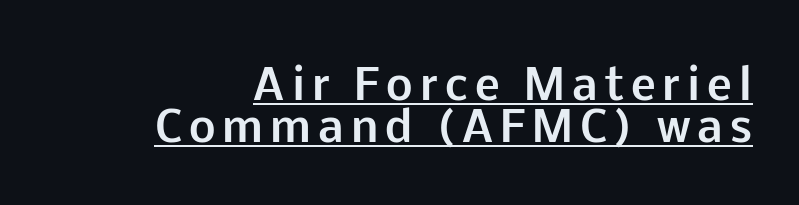
Q: Is the text bold? A: Yes.
Q: Is the text italic (slanted)? A: No, it is upright.
Q: Is the typeface a serif or a sans-serif typeface? A: Sans-serif.
Q: Is the text underlined? A: Yes.
Q: How is the paragraph aligned? A: Right-aligned.
Q: Is the spacing between lines tight, normal or loose? A: Tight.
Q: Width (condensed, normal, or wide)? A: Normal.
Q: Stroke contrast? A: Low.
Q: x-height? A: Medium.
Q: Monospaced? A: No.
